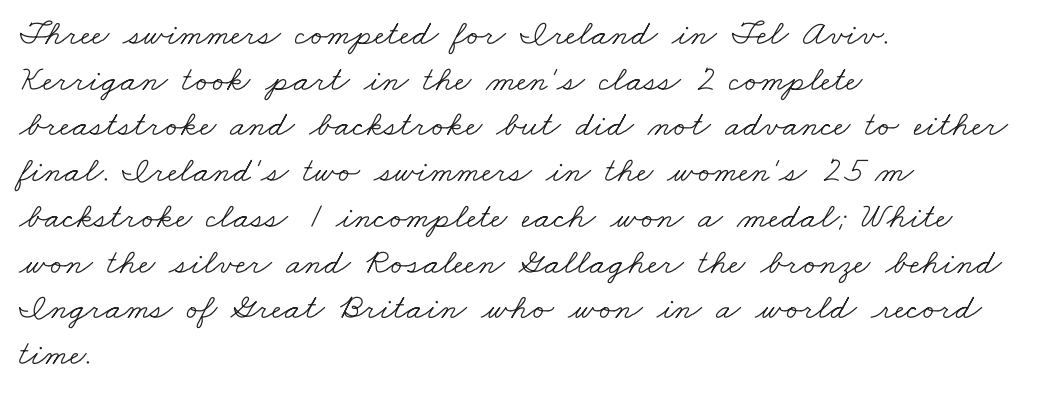
Q: Is the text bold? A: No.
Q: Is the typeface a serif or a sans-serif typeface? A: Serif.
Q: Is the text underlined? A: No.
Q: How is the paragraph aligned? A: Left-aligned.
Q: Is the spacing between letters normal or unusually wide? A: Normal.
Q: Is the spacing between lines tight, normal or loose? A: Normal.
Q: Width (condensed, normal, or wide)? A: Wide.
Q: Stroke contrast? A: Low.
Q: x-height? A: Small.
Q: Monospaced? A: No.
